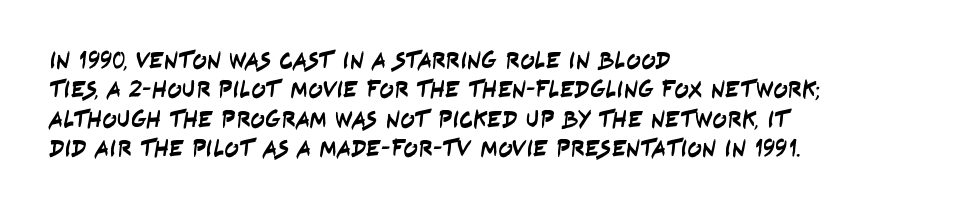
The passage shown has conventional tracking throughout. The zone under the glyphs is completely vacant. Alignment: flush left.
